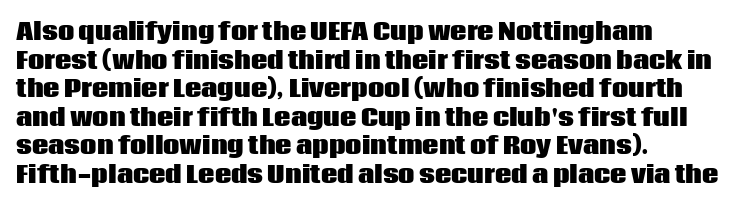
Q: Is the text bold? A: Yes.
Q: Is the text italic (slanted)? A: No, it is upright.
Q: Is the text underlined? A: No.
Q: How is the paragraph aligned? A: Left-aligned.
Q: Is the spacing between letters normal or unusually wide? A: Normal.
